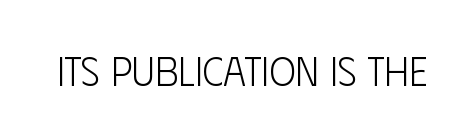
{"serif": "no", "italic": "no", "bold": "no", "weight": "light", "width": "condensed", "stroke_contrast": "low", "x_height": "large", "monospaced": "no", "underline": "no", "letter_spacing": "normal", "letter_spacing_em": 0.0, "glyph_px": 40}
